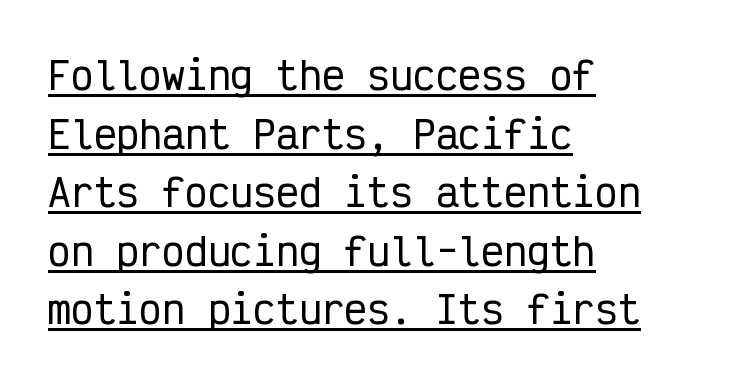
This is underlined copy, the kind a proofreader might mark for attention. In terms of posture, this sample is upright. The space between consecutive lines is moderate. This is sans-serif lettering, the kind often seen on screens and signage. Spacing verdict: monospaced, one width for all characters. A student would call this left alignment; a typographer would say flush left, rag right.
